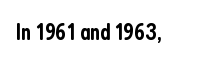
{"italic": "no", "bold": "semi", "underline": "no", "letter_spacing": "normal", "letter_spacing_em": 0.0, "glyph_px": 24}
